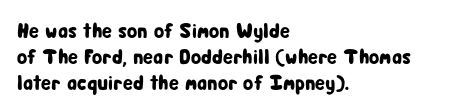
The image shows 21 px text type, upright; set left-aligned, line spacing 1.23x, normal letter spacing, not underlined.
